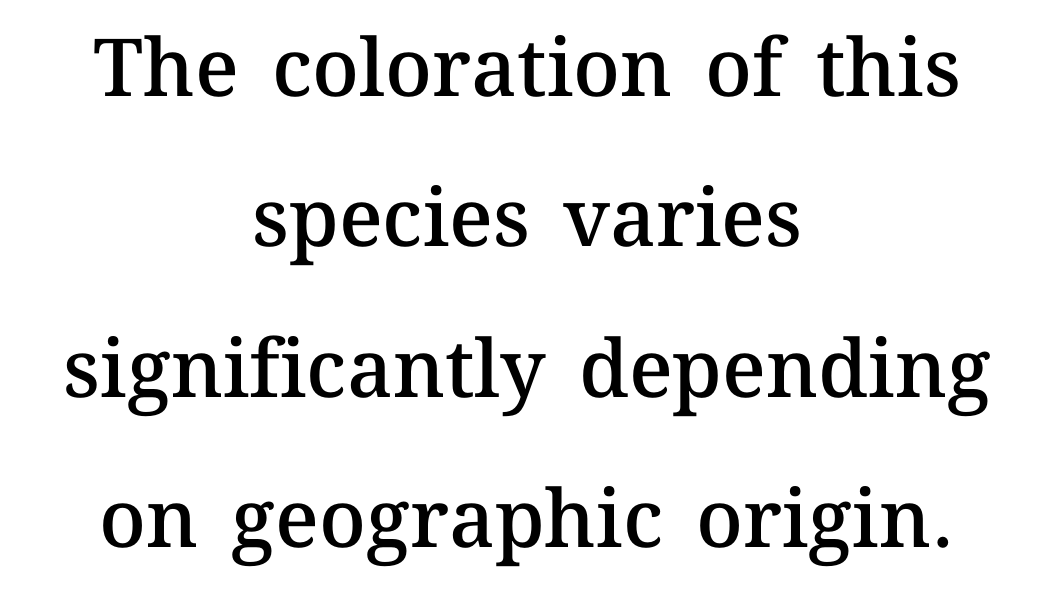
Centered paragraph, ragged on both sides. Clear beneath every line of the passage. The typography opts for an upright posture over an oblique one. Here the designer chose a conventional face with non-uniform glyph widths.
